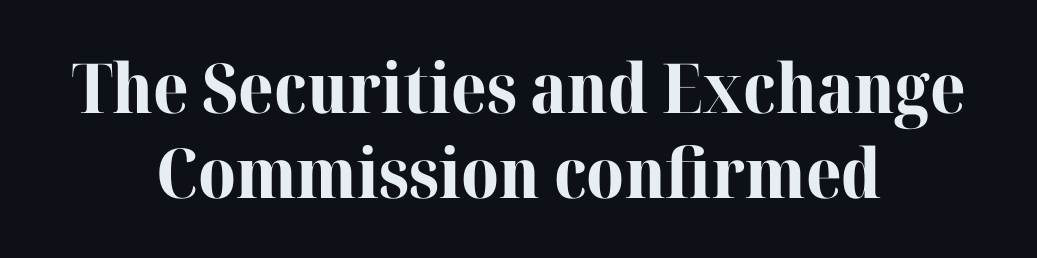
Upright lettering throughout. Honestly, there is no underline to notice here at all. Do the characters align in a grid? No, the font is proportional. Bold? Absolutely — the strokes are thick and heavy. Regarding serifs, this sample has them. The compositor balanced each line on the midline.
